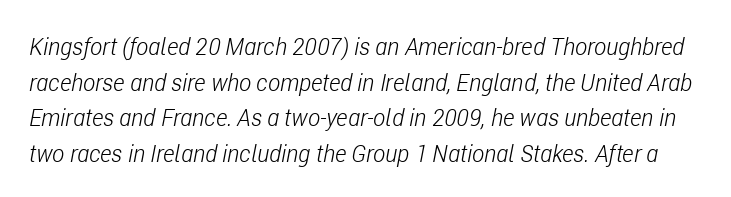
Q: Is the text bold? A: No.
Q: Is the text italic (slanted)? A: Yes, it leans right by about 11 degrees.
Q: Is the text underlined? A: No.
Q: Is the spacing between letters normal or unusually wide? A: Normal.
Q: Is the spacing between lines tight, normal or loose? A: Normal.
